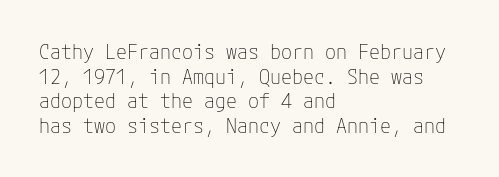
{"italic": "no", "bold": "no", "underline": "no", "align": "left", "line_spacing_ratio": 1.23, "letter_spacing": "normal", "letter_spacing_em": 0.0, "glyph_px": 20}
